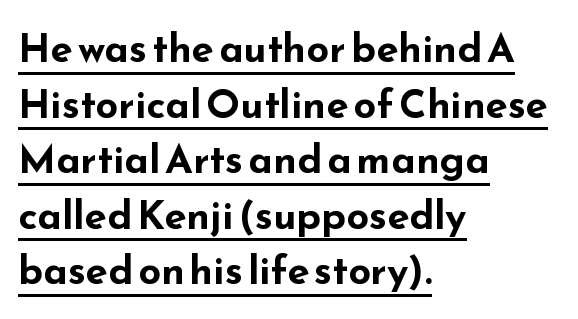
{"serif": "no", "italic": "no", "bold": "yes", "weight": "bold", "width": "wide", "stroke_contrast": "low", "x_height": "small", "monospaced": "no", "underline": "yes", "align": "left", "line_spacing": "normal", "line_spacing_ratio": 1.39, "letter_spacing": "normal", "letter_spacing_em": 0.0, "glyph_px": 40}
